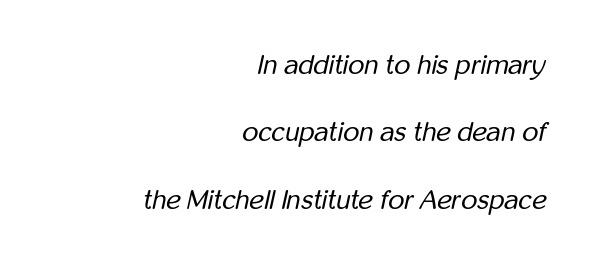
The image shows 28 px regular-weight, condensed type, italic (leaning right); set right-aligned, loose line spacing (2.41x), normal letter spacing, not underlined; low stroke contrast and a medium x-height.
